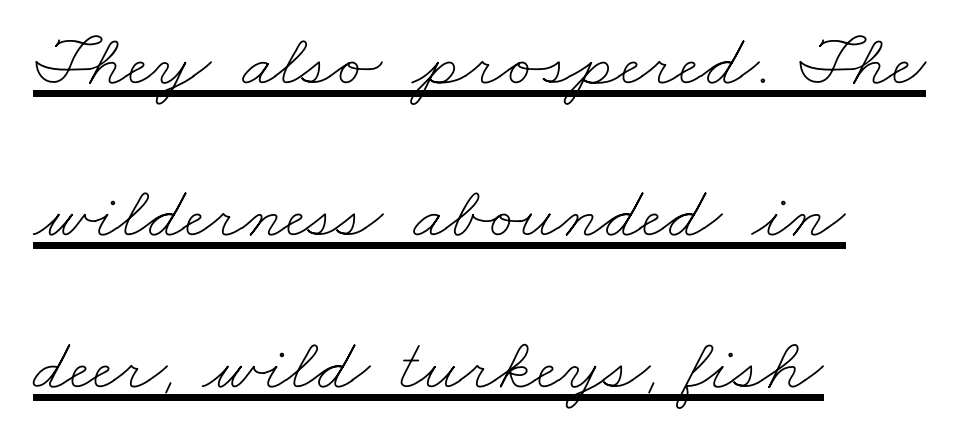
The image shows 75 px thin, wide type; set left-aligned, loose line spacing (2.03x), normal letter spacing, underlined; low stroke contrast and a small x-height.
